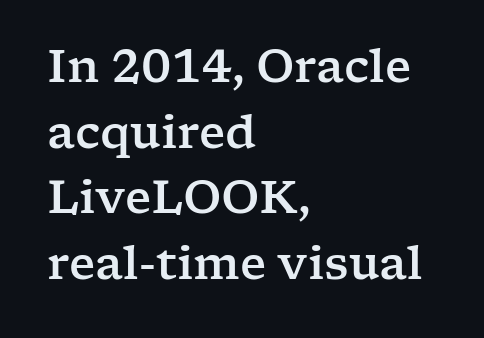
Q: Is the text italic (slanted)? A: No, it is upright.
Q: Is the typeface a serif or a sans-serif typeface? A: Serif.
Q: Is the text underlined? A: No.
Q: How is the paragraph aligned? A: Left-aligned.
Q: Is the spacing between letters normal or unusually wide? A: Normal.
Q: Is the spacing between lines tight, normal or loose? A: Normal.
Q: Width (condensed, normal, or wide)? A: Wide.
Q: Stroke contrast? A: Low.
Q: x-height? A: Medium.
Q: Monospaced? A: No.
